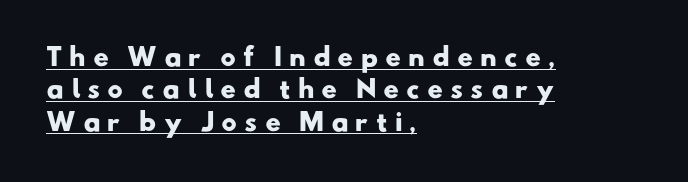
Q: Is the text bold? A: Yes.
Q: Is the text underlined? A: Yes.
Q: How is the paragraph aligned? A: Left-aligned.
Q: Is the spacing between letters normal or unusually wide? A: Unusually wide.
Q: Is the spacing between lines tight, normal or loose? A: Normal.
